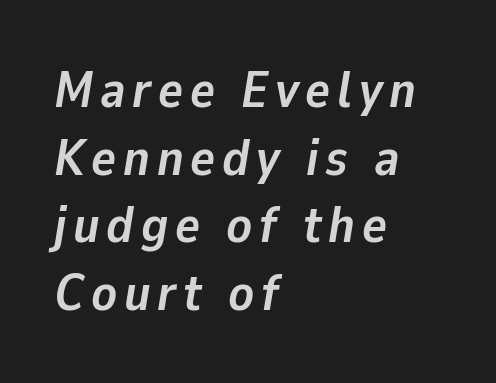
{"italic": "yes", "lean": "right", "slant_degrees": 9, "bold": "yes", "weight": "semibold", "width": "normal", "stroke_contrast": "low", "x_height": "medium", "monospaced": "no", "underline": "no", "align": "left", "line_spacing": "normal", "line_spacing_ratio": 1.3, "glyph_px": 52}
